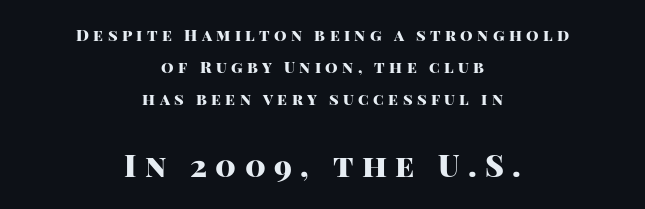
The image shows 31 px heavy sans-serif type, upright; set centered, loose line spacing (1.99x), unusually wide letter spacing (+0.27 em), not underlined; the second (bottom) block is 1.94x larger; high stroke contrast and a large x-height.
